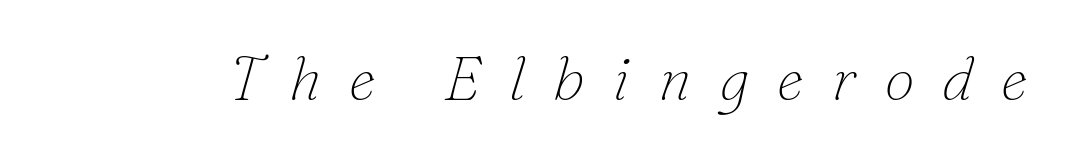
The image shows 61 px thin serif type, italic (leaning right); set unusually wide letter spacing (+0.46 em), not underlined; low stroke contrast and a small x-height.
